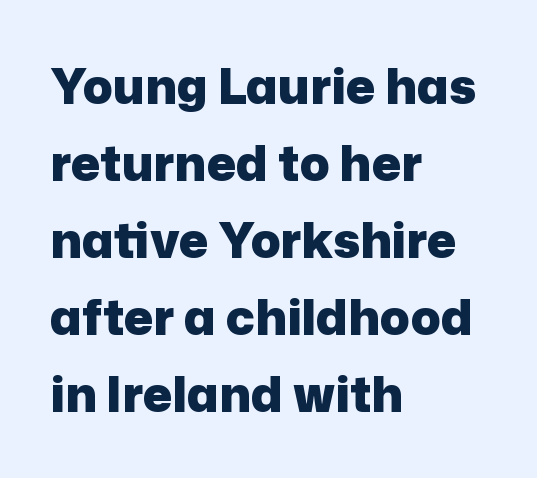
The image shows 49 px heavy sans-serif type, upright; set left-aligned, normal line spacing (1.57x), normal letter spacing, not underlined; low stroke contrast and a medium x-height.
